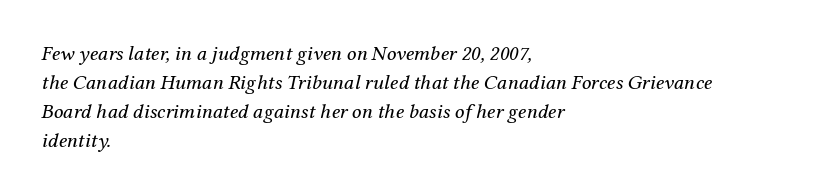
The space between consecutive lines is moderate. The space directly below the letters is spotless. The lettering tilts uniformly, giving the passage an italic look. Spacing between characters is what you'd get straight out of the box.
